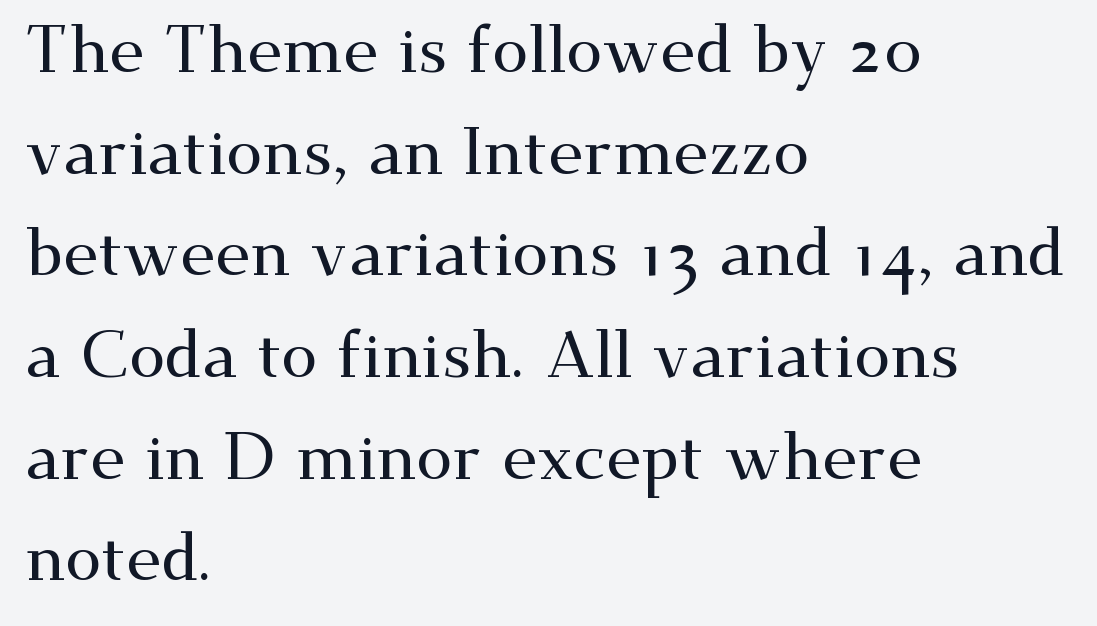
Q: Is the text italic (slanted)? A: No, it is upright.
Q: Is the typeface a serif or a sans-serif typeface? A: Serif.
Q: Is the text underlined? A: No.
Q: How is the paragraph aligned? A: Left-aligned.
Q: Is the spacing between letters normal or unusually wide? A: Normal.
Q: Is the spacing between lines tight, normal or loose? A: Normal.
Q: Width (condensed, normal, or wide)? A: Wide.
Q: Stroke contrast? A: Medium.
Q: x-height? A: Small.
Q: Monospaced? A: No.
